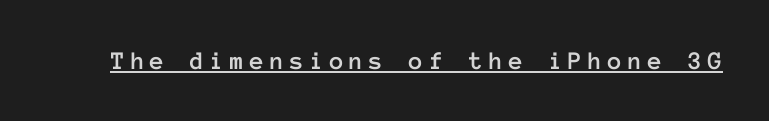
The image shows 26 px text type, upright; set unusually wide letter spacing (+0.22 em), underlined.
